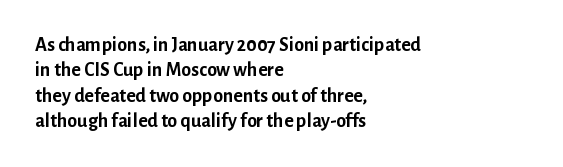
Characters follow at the spacing the type designer built in. What's the leading like? Ordinary, nothing unusual. Horizontal alignment here is leftward, the default for most running prose. The words here are not underlined. The typesetting leans heavy: a genuine bold.
